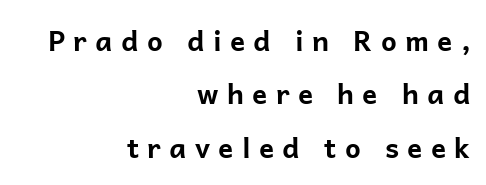
{"serif": "no", "italic": "no", "bold": "yes", "weight": "bold", "width": "normal", "stroke_contrast": "low", "x_height": "medium", "monospaced": "no", "underline": "no", "align": "right", "line_spacing": "loose", "line_spacing_ratio": 1.91, "letter_spacing": "wide", "letter_spacing_em": 0.3, "glyph_px": 28}
